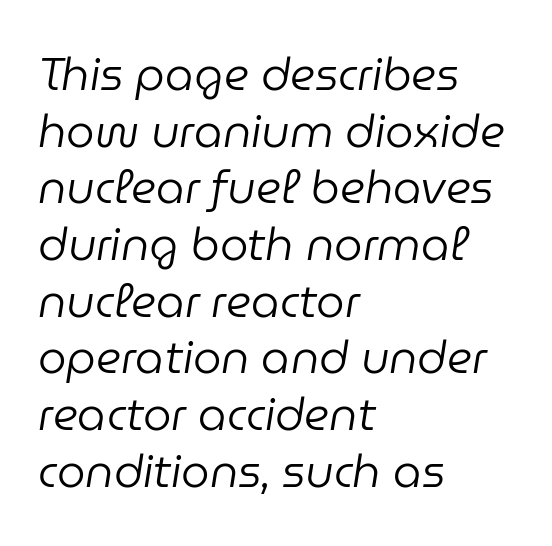
Q: Is the text bold? A: No.
Q: Is the text italic (slanted)? A: Yes, it leans right by about 9 degrees.
Q: Is the text underlined? A: No.
Q: How is the paragraph aligned? A: Left-aligned.
Q: Is the spacing between letters normal or unusually wide? A: Normal.
Q: Is the spacing between lines tight, normal or loose? A: Normal.
Q: Width (condensed, normal, or wide)? A: Normal.
Q: Stroke contrast? A: Low.
Q: x-height? A: Medium.
Q: Monospaced? A: No.
